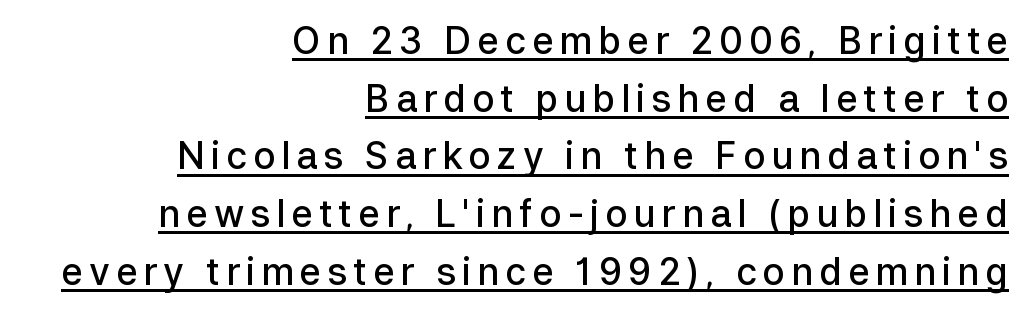
Q: Is the text bold? A: Semi-bold.
Q: Is the text italic (slanted)? A: No, it is upright.
Q: Is the typeface a serif or a sans-serif typeface? A: Sans-serif.
Q: Is the text underlined? A: Yes.
Q: How is the paragraph aligned? A: Right-aligned.
Q: Is the spacing between lines tight, normal or loose? A: Normal.
Q: Width (condensed, normal, or wide)? A: Normal.
Q: Stroke contrast? A: Low.
Q: x-height? A: Medium.
Q: Monospaced? A: No.
